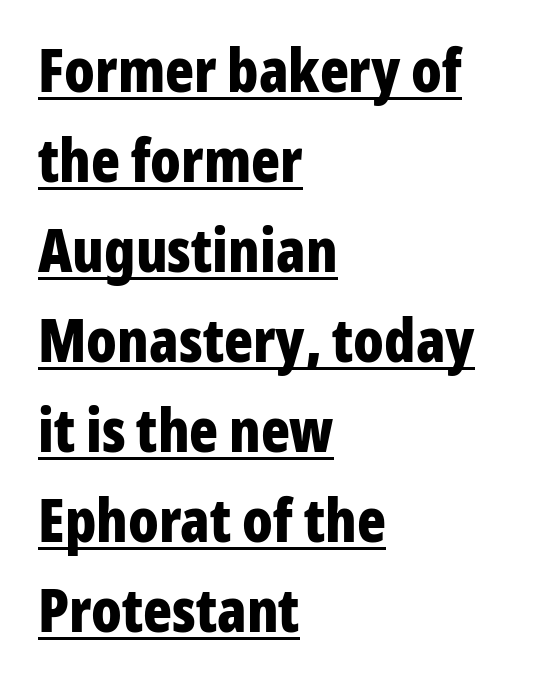
Q: Is the text bold? A: Yes.
Q: Is the text italic (slanted)? A: No, it is upright.
Q: Is the typeface a serif or a sans-serif typeface? A: Sans-serif.
Q: Is the text underlined? A: Yes.
Q: How is the paragraph aligned? A: Left-aligned.
Q: Is the spacing between letters normal or unusually wide? A: Normal.
Q: Is the spacing between lines tight, normal or loose? A: Normal.
Q: Width (condensed, normal, or wide)? A: Condensed.
Q: Stroke contrast? A: Low.
Q: x-height? A: Medium.
Q: Monospaced? A: No.
